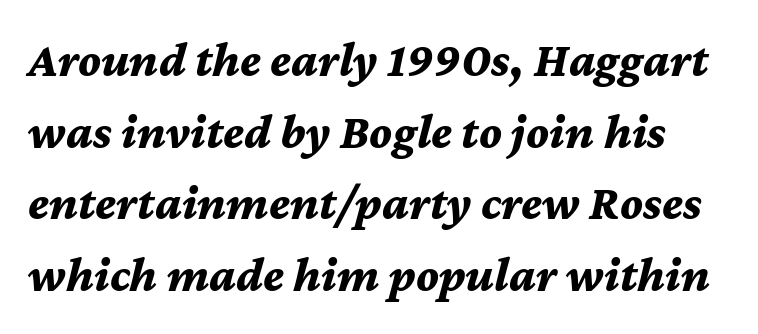
Observe the ordinary spacing: letters are neighbours, not strangers. Underline: absent. Do the characters align in a grid? No, the font is proportional. What weight is shown? A full bold with thick strokes. Slanted lettering throughout. Interline gaps are of average width in this sample.
